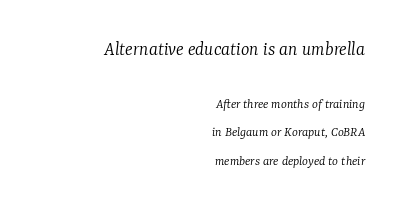
What stands out about the letter spacing? Nothing — it is the standard amount. If you measured baseline to baseline, you'd find a long distance. You can tell it's italic because the verticals aren't actually vertical. Each stroke keeps to a modest, everyday thickness or less. Bare-footed words on every line. The composition opens big and finishes small.
